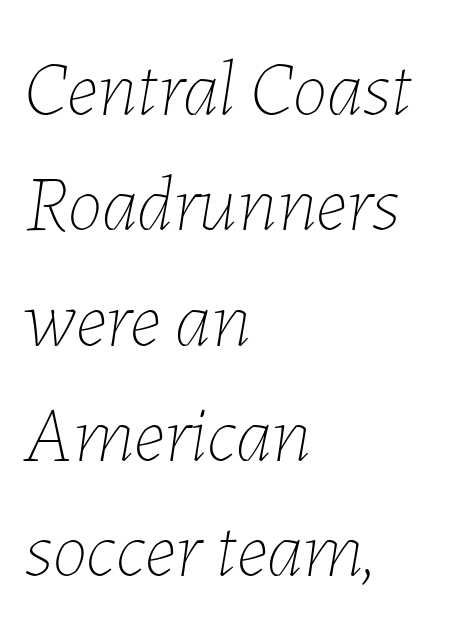
Is the stroke heavy? The answer is a plain regular-or-lighter. Notice how the passage keeps a crisp vertical edge on the left only. Glance below the letters and you will spot only blank space. If you measured baseline to baseline, you'd find a middling distance. You could not count columns in this text — the font is proportionally spaced. The line texture is even and compact thanks to regular tracking.
